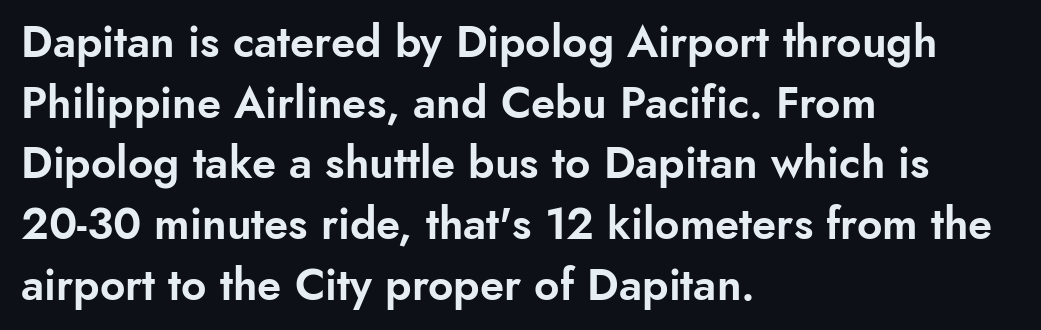
{"serif": "no", "italic": "no", "width": "normal", "stroke_contrast": "low", "x_height": "small", "monospaced": "no", "underline": "no", "align": "left", "line_spacing": "normal", "line_spacing_ratio": 1.38, "letter_spacing": "normal", "letter_spacing_em": 0.0, "glyph_px": 44}
